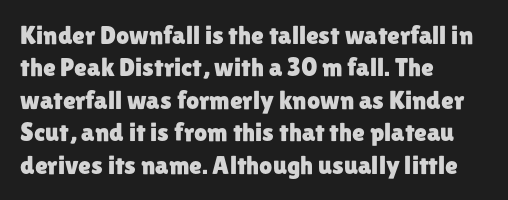
Q: Is the text italic (slanted)? A: No, it is upright.
Q: Is the text underlined? A: No.
Q: How is the paragraph aligned? A: Left-aligned.
Q: Is the spacing between letters normal or unusually wide? A: Normal.
Q: Is the spacing between lines tight, normal or loose? A: Normal.
